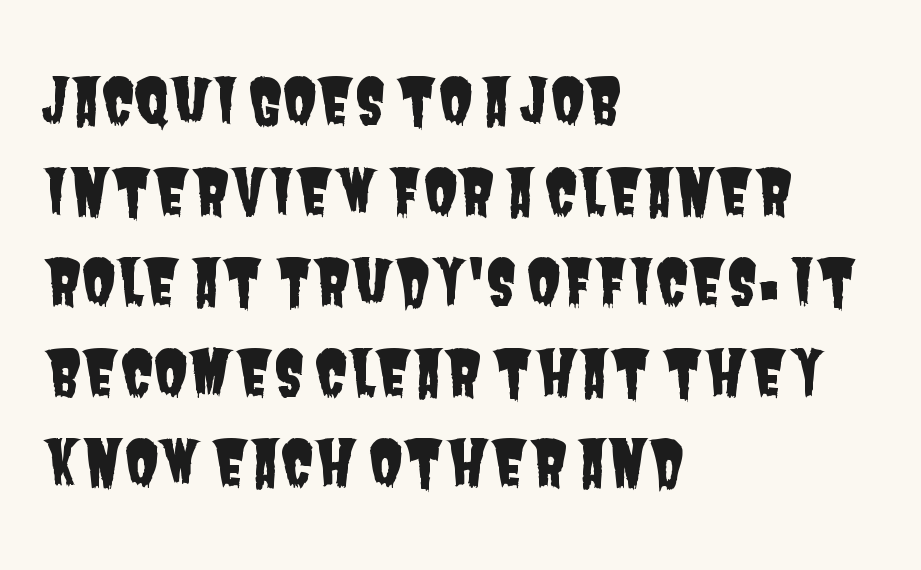
The image shows 62 px condensed sans-serif type; set left-aligned, normal line spacing (1.46x), normal letter spacing, not underlined; low stroke contrast and a large x-height.
